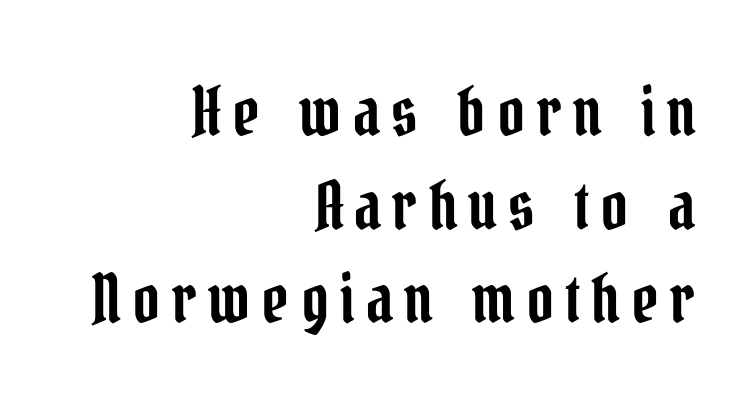
{"serif": "yes", "italic": "no", "width": "condensed", "stroke_contrast": "low", "x_height": "medium", "monospaced": "no", "underline": "no", "align": "right", "line_spacing": "normal", "line_spacing_ratio": 1.42, "glyph_px": 66}
